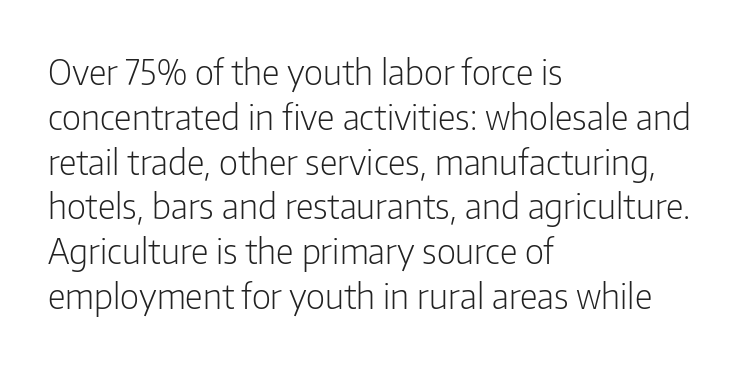
The image shows 35 px light, condensed sans-serif type, upright; set left-aligned, normal line spacing (1.28x), normal letter spacing, not underlined; low stroke contrast and a medium x-height.
